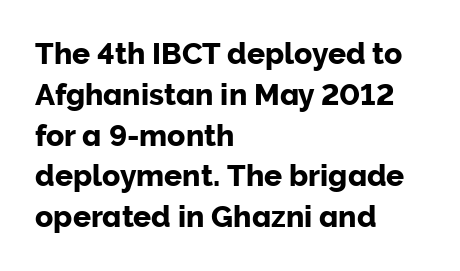
{"serif": "no", "italic": "no", "width": "normal", "stroke_contrast": "low", "x_height": "medium", "monospaced": "no", "underline": "no", "align": "left", "line_spacing": "normal", "line_spacing_ratio": 1.36, "letter_spacing": "normal", "letter_spacing_em": 0.0, "glyph_px": 30}
